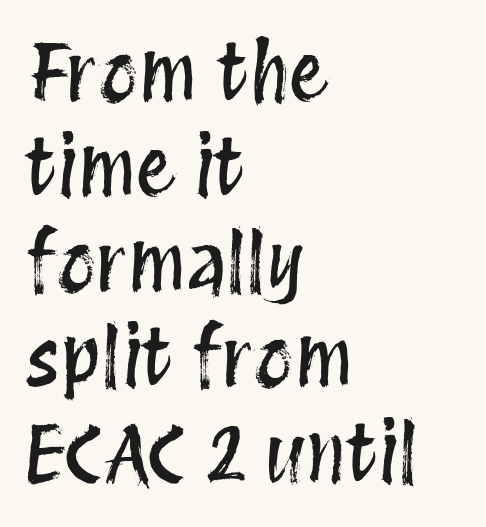
The image shows 78 px condensed type, upright; set left-aligned, line spacing 1.22x, normal letter spacing, not underlined; medium stroke contrast and a large x-height.
